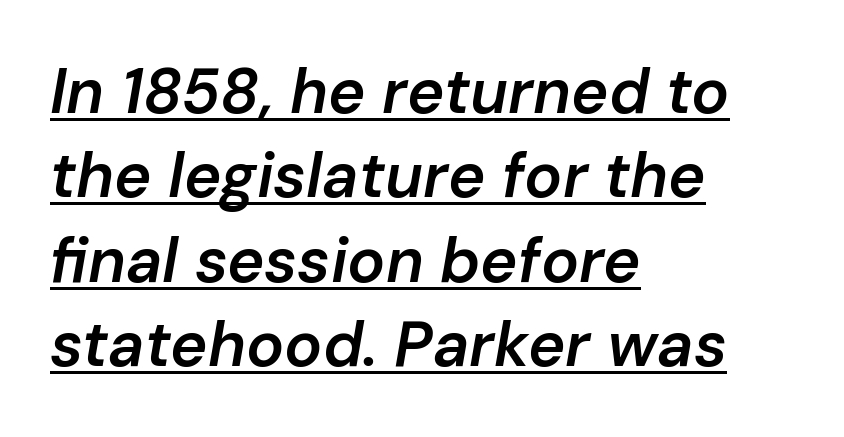
The image shows 63 px semibold type, italic (leaning right); set left-aligned, normal line spacing (1.34x), normal letter spacing, underlined; low stroke contrast and a medium x-height.
